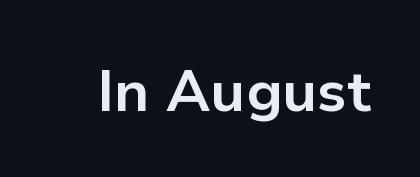
Q: Is the text bold? A: Yes.
Q: Is the text italic (slanted)? A: No, it is upright.
Q: Is the typeface a serif or a sans-serif typeface? A: Sans-serif.
Q: Is the text underlined? A: No.
Q: Is the spacing between letters normal or unusually wide? A: Normal.
Q: Width (condensed, normal, or wide)? A: Normal.
Q: Stroke contrast? A: Low.
Q: x-height? A: Medium.
Q: Monospaced? A: No.
